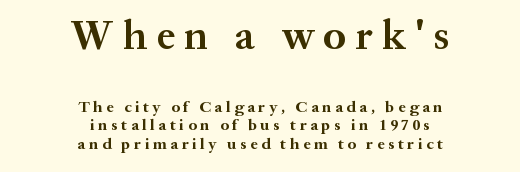
{"serif": "yes", "italic": "no", "bold": "yes", "weight": "bold", "width": "normal", "stroke_contrast": "medium", "x_height": "medium", "monospaced": "no", "underline": "no", "align": "center", "line_spacing_ratio": 1.17, "letter_spacing": "wide", "letter_spacing_em": 0.23, "larger_block": "first", "size_ratio": 2.56, "glyph_px": 41}
